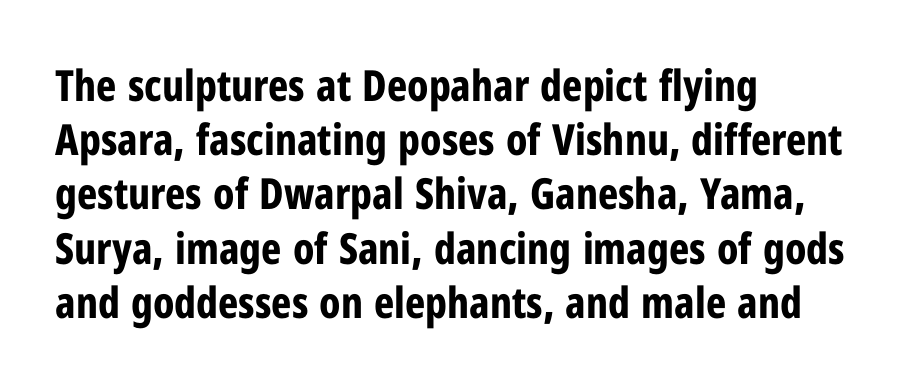
Q: Is the text bold? A: Yes.
Q: Is the text italic (slanted)? A: No, it is upright.
Q: Is the typeface a serif or a sans-serif typeface? A: Sans-serif.
Q: Is the text underlined? A: No.
Q: How is the paragraph aligned? A: Left-aligned.
Q: Is the spacing between letters normal or unusually wide? A: Normal.
Q: Is the spacing between lines tight, normal or loose? A: Normal.
Q: Width (condensed, normal, or wide)? A: Condensed.
Q: Stroke contrast? A: Low.
Q: x-height? A: Medium.
Q: Monospaced? A: No.
